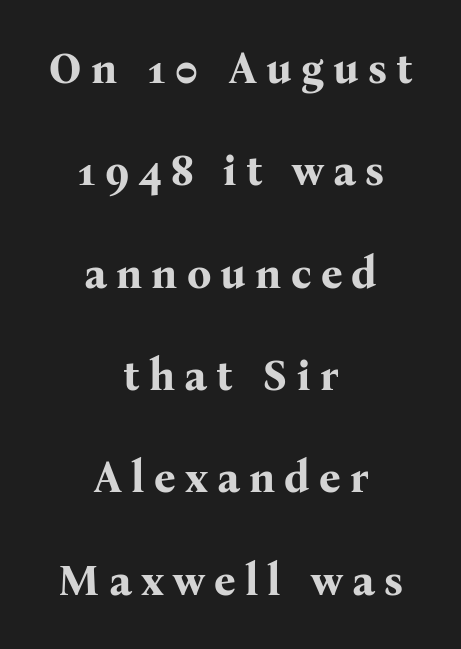
The sample has been set heavy, in full bold. The designer dialed line spacing up above the default. The rag falls on both sides of this text block equally. Loose tracking; the words dissolve into strings of separated letters. Does the type have serifs? Yes, each stem ends in a small foot.
